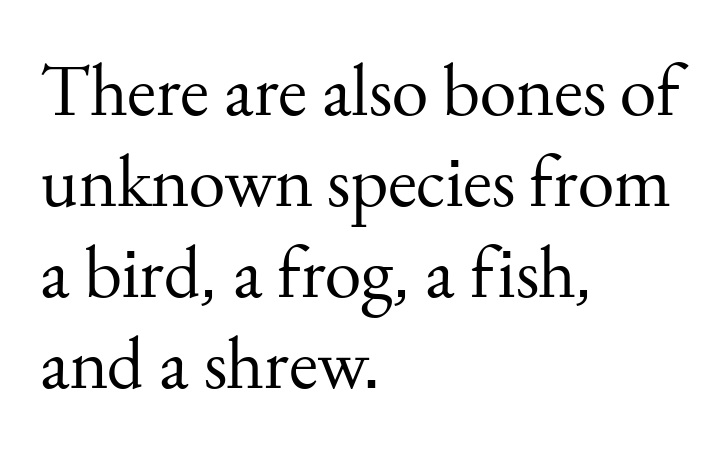
Little horizontal feet cap the strokes, marking this as serif type. You could not count columns in this text — the font is proportionally spaced. The letters look calm and open, with moderate or lighter stems. Short note: letters normally spaced. The ragged edge is on the right, which tells us the setting is flush left. Beneath every word, the page is bare.
